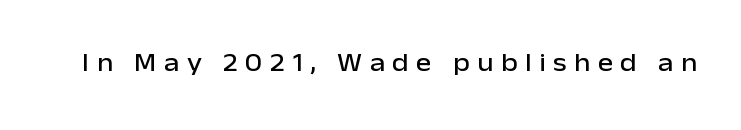
No word sits above an underline. This sample uses an upright cut, with every glyph sitting square on the baseline. A typesetter would call this heavily tracked-out type.
